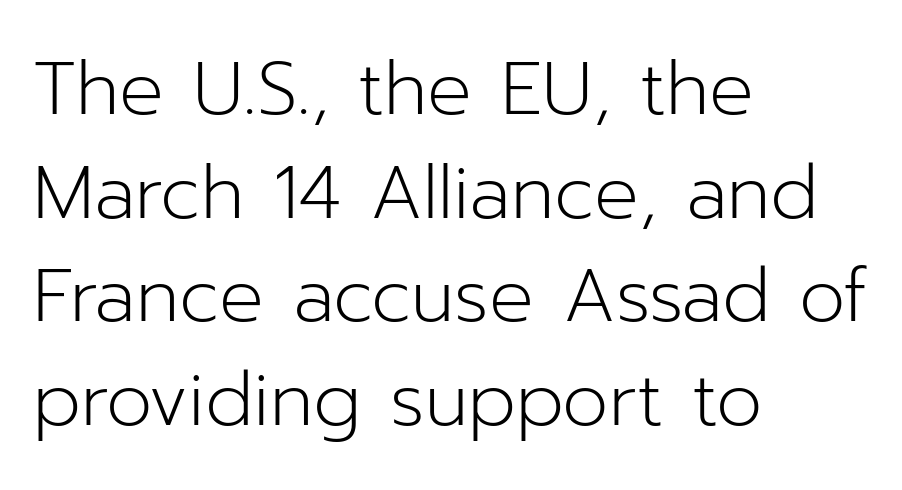
Q: Is the text bold? A: No.
Q: Is the text italic (slanted)? A: No, it is upright.
Q: Is the typeface a serif or a sans-serif typeface? A: Sans-serif.
Q: Is the text underlined? A: No.
Q: How is the paragraph aligned? A: Left-aligned.
Q: Is the spacing between letters normal or unusually wide? A: Normal.
Q: Is the spacing between lines tight, normal or loose? A: Normal.
Q: Width (condensed, normal, or wide)? A: Normal.
Q: Stroke contrast? A: Low.
Q: x-height? A: Medium.
Q: Monospaced? A: No.
